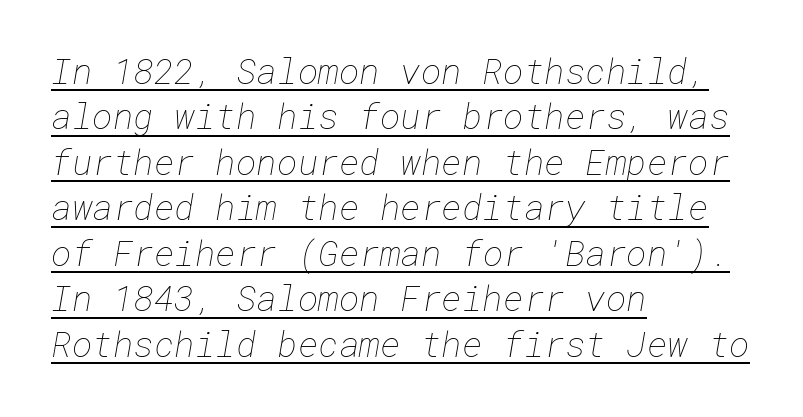
Q: Is the text bold? A: No.
Q: Is the text underlined? A: Yes.
Q: How is the paragraph aligned? A: Left-aligned.
Q: Is the spacing between letters normal or unusually wide? A: Normal.
Q: Is the spacing between lines tight, normal or loose? A: Normal.
Q: Width (condensed, normal, or wide)? A: Normal.
Q: Stroke contrast? A: Low.
Q: x-height? A: Medium.
